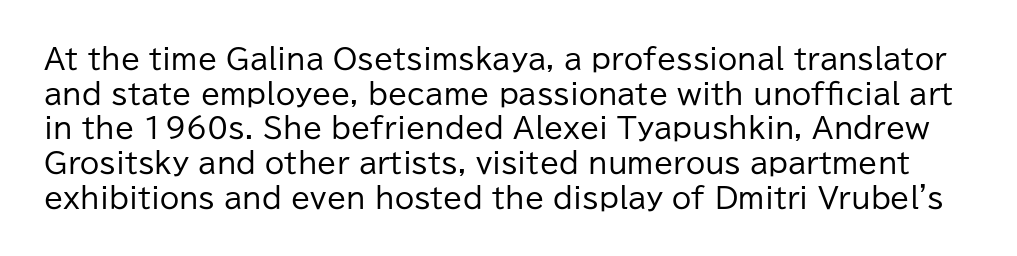
{"serif": "no", "italic": "no", "bold": "no", "weight": "regular", "width": "normal", "stroke_contrast": "low", "x_height": "medium", "monospaced": "no", "underline": "no", "line_spacing_ratio": 1.24, "letter_spacing": "normal", "letter_spacing_em": 0.0, "glyph_px": 28}
